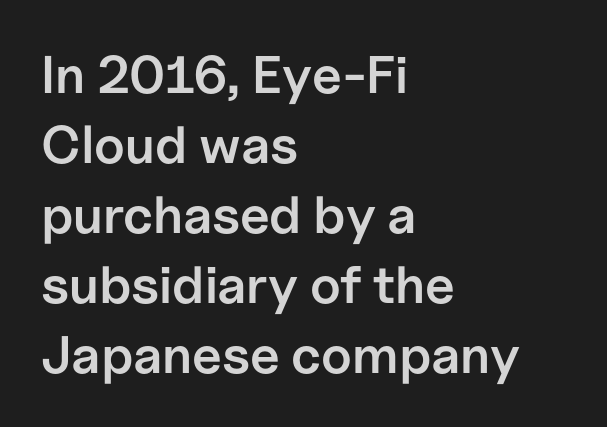
This is sans-serif lettering, the kind often seen on screens and signage. In terms of weight, the rendering is demibold, just under bold. The compositor pushed each line to the left boundary. Is this a fixed-width face? No — the glyphs have proportional, varying widths. Beneath every word, the page is bare.
